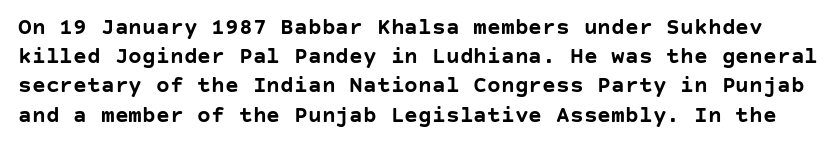
{"italic": "no", "bold": "yes", "underline": "no", "line_spacing": "normal", "line_spacing_ratio": 1.27, "letter_spacing": "normal", "letter_spacing_em": 0.0, "glyph_px": 23}
